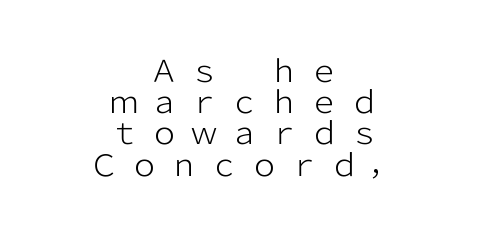
Cramped leading. These lines are centered, leaving both edges ragged. The baseline area is clear. How are the letters spaced? Widely, with obvious added tracking.
